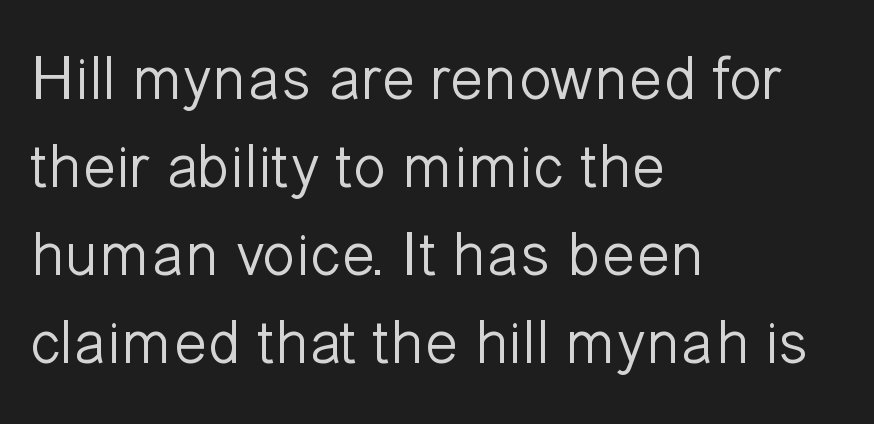
The image shows 62 px light sans-serif type, upright; set left-aligned, normal line spacing (1.42x), normal letter spacing, not underlined; low stroke contrast and a medium x-height.
